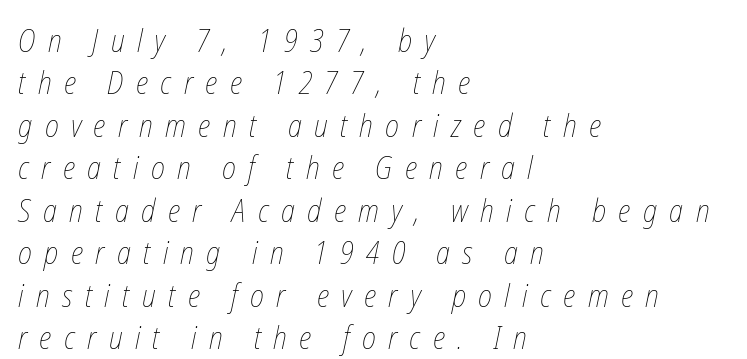
The image shows 31 px thin, condensed type; set left-aligned, normal line spacing (1.37x), unusually wide letter spacing (+0.4 em), not underlined; low stroke contrast and a medium x-height.
